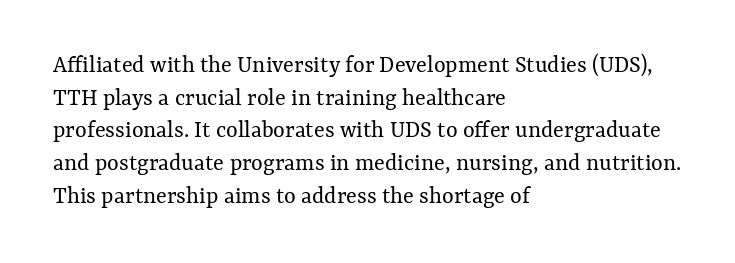
The image shows 25 px text type, upright; set left-aligned, normal line spacing (1.31x), normal letter spacing, not underlined.
